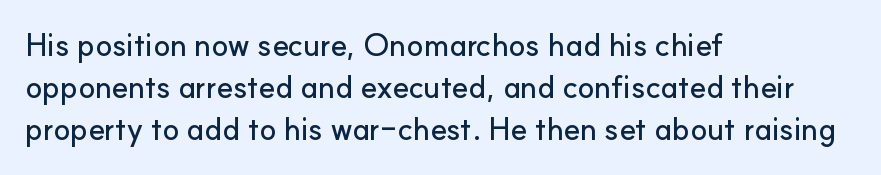
Check the space under the baseline: it is left empty. This is the regular roman posture of the typeface. Reading down the column, the eye jumps a familiar distance to each next line. Unlike a traditional serif, this face leaves its strokes unadorned. Is this a fixed-width face? No — the glyphs have proportional, varying widths.
